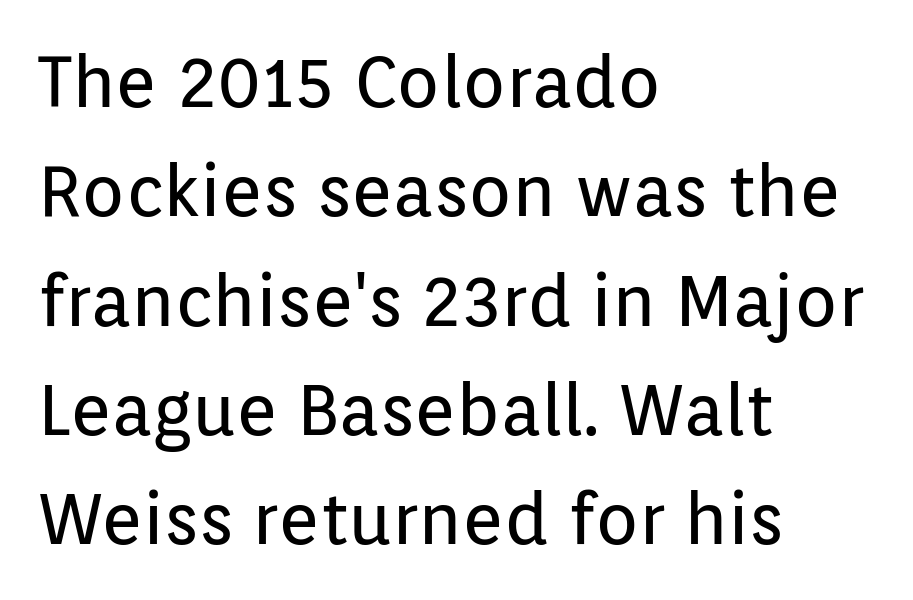
The image shows 71 px regular-weight sans-serif type, upright; set left-aligned, normal line spacing (1.54x), normal letter spacing, not underlined; low stroke contrast and a medium x-height.
